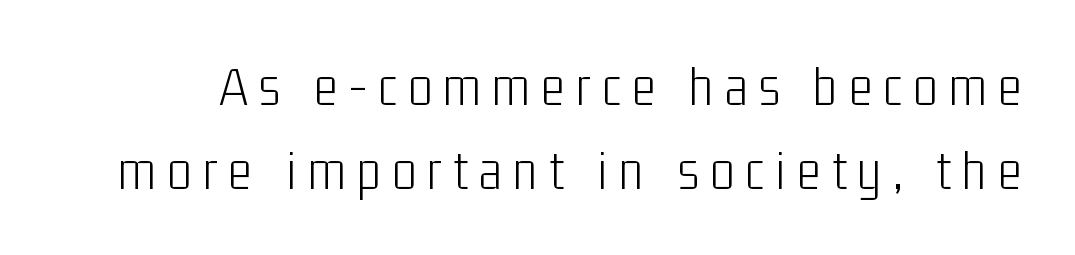
{"serif": "no", "italic": "no", "bold": "no", "weight": "light", "width": "condensed", "stroke_contrast": "low", "x_height": "medium", "monospaced": "no", "underline": "no", "line_spacing": "normal", "line_spacing_ratio": 1.47, "letter_spacing": "wide", "letter_spacing_em": 0.2, "glyph_px": 57}
